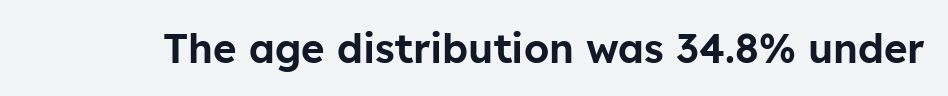
Q: Is the text italic (slanted)? A: No, it is upright.
Q: Is the typeface a serif or a sans-serif typeface? A: Sans-serif.
Q: Is the text underlined? A: No.
Q: Is the spacing between letters normal or unusually wide? A: Normal.
Q: Width (condensed, normal, or wide)? A: Normal.
Q: Stroke contrast? A: Low.
Q: x-height? A: Medium.
Q: Monospaced? A: No.
